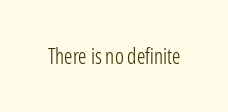
{"italic": "no", "bold": "no", "underline": "no", "letter_spacing": "normal", "letter_spacing_em": 0.0, "glyph_px": 21}
